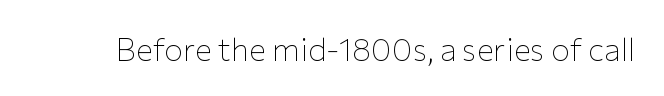
The zone under the glyphs is completely vacant. Ascenders rise straight up at ninety degrees. Type style note: lacks serifs. No letter is thick-stroked: the sample isn't bold. Look at the tracking — it's just the regular setting, nothing added.
